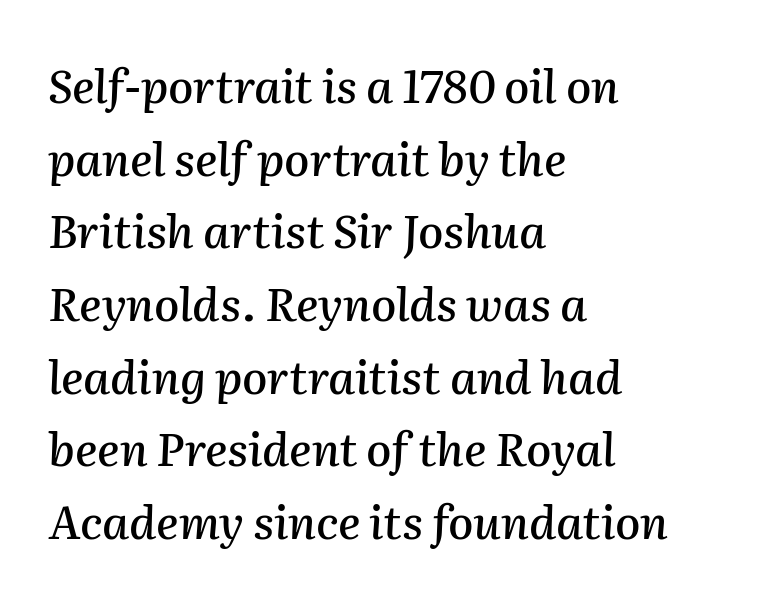
Evenly set lines give the paragraph a standard silhouette. Posture: slanted. No word sits above an underline. Think of a printed novel: that variable character pitch is what you see here.
